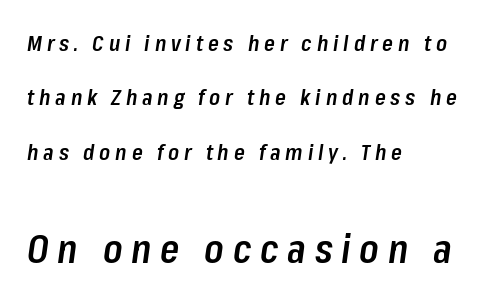
Q: Is the text bold? A: Semi-bold.
Q: Is the text italic (slanted)? A: Yes, it leans right by about 8 degrees.
Q: Is the text underlined? A: No.
Q: How is the paragraph aligned? A: Left-aligned.
Q: Is the spacing between letters normal or unusually wide? A: Unusually wide.
Q: Is the spacing between lines tight, normal or loose? A: Loose.
Q: Which block of text is set in a larger size, the first (top) or the second (bottom)? A: The second (bottom) one.
Q: Width (condensed, normal, or wide)? A: Condensed.
Q: Stroke contrast? A: Low.
Q: x-height? A: Medium.
Q: Monospaced? A: No.
